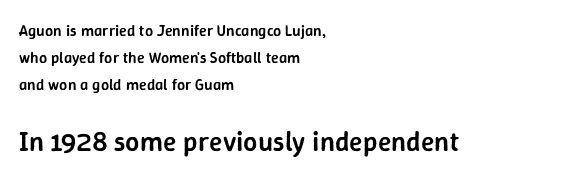
Q: Is the text bold? A: Semi-bold.
Q: Is the text italic (slanted)? A: No, it is upright.
Q: Is the typeface a serif or a sans-serif typeface? A: Sans-serif.
Q: Is the text underlined? A: No.
Q: How is the paragraph aligned? A: Left-aligned.
Q: Is the spacing between letters normal or unusually wide? A: Normal.
Q: Is the spacing between lines tight, normal or loose? A: Normal.
Q: Which block of text is set in a larger size, the first (top) or the second (bottom)? A: The second (bottom) one.
Q: Width (condensed, normal, or wide)? A: Normal.
Q: Stroke contrast? A: Low.
Q: x-height? A: Medium.
Q: Monospaced? A: No.
